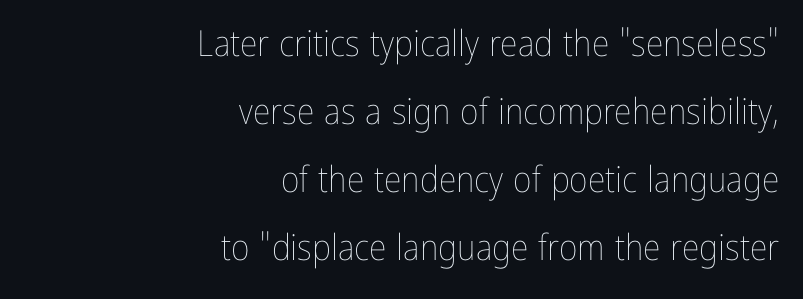
The image shows 36 px thin, condensed type, upright; set right-aligned, line spacing 1.89x, normal letter spacing, not underlined; low stroke contrast and a medium x-height.
